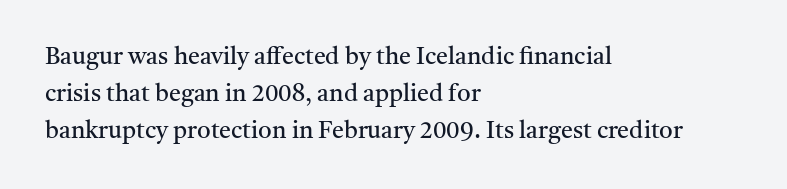
The image shows 24 px text type, upright; set left-aligned, normal line spacing (1.54x), normal letter spacing, not underlined.
